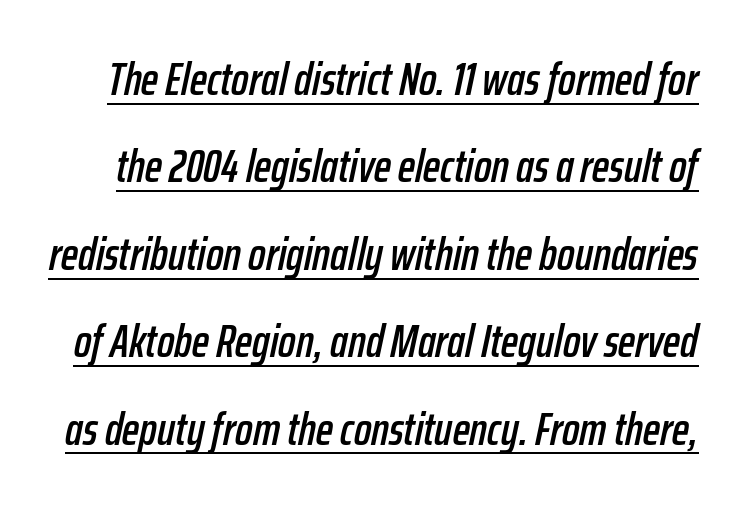
{"italic": "yes", "lean": "right", "slant_degrees": 12, "width": "condensed", "stroke_contrast": "low", "x_height": "medium", "monospaced": "no", "underline": "yes", "line_spacing": "loose", "line_spacing_ratio": 1.9, "letter_spacing": "normal", "letter_spacing_em": 0.0, "glyph_px": 46}
